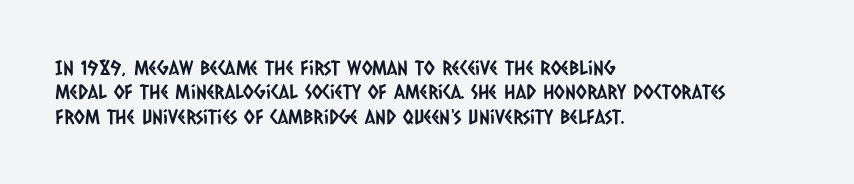
{"underline": "no", "align": "left", "line_spacing_ratio": 1.22, "letter_spacing": "normal", "letter_spacing_em": 0.0, "glyph_px": 20}
